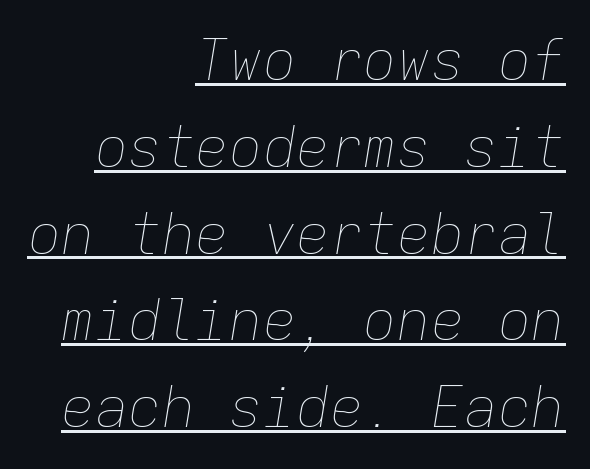
Tracking here is standard; glyphs follow each other at the usual distance. Summary of weight: not heavy and not bold. This sample has the even, mechanical cadence of fixed-width lettering. The paragraph shown leans on its right margin. How would I describe the line gaps? Plain and ordinary. A typographer would call this underscored text.
